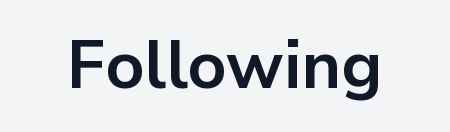
The image shows 67 px bold sans-serif type, upright; set normal letter spacing, not underlined; low stroke contrast and a medium x-height.
